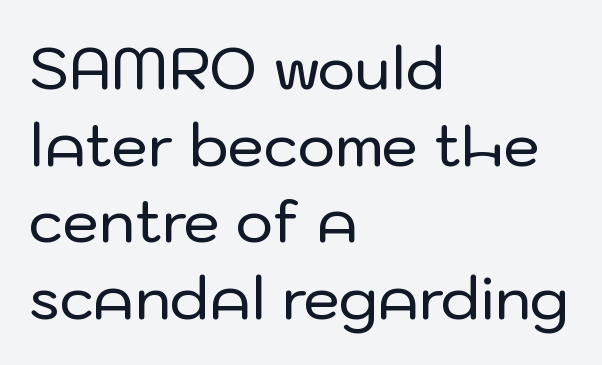
Q: Is the text italic (slanted)? A: No, it is upright.
Q: Is the typeface a serif or a sans-serif typeface? A: Sans-serif.
Q: Is the text underlined? A: No.
Q: How is the paragraph aligned? A: Left-aligned.
Q: Is the spacing between letters normal or unusually wide? A: Normal.
Q: Is the spacing between lines tight, normal or loose? A: Normal.
Q: Width (condensed, normal, or wide)? A: Normal.
Q: Stroke contrast? A: Low.
Q: x-height? A: Medium.
Q: Monospaced? A: No.
